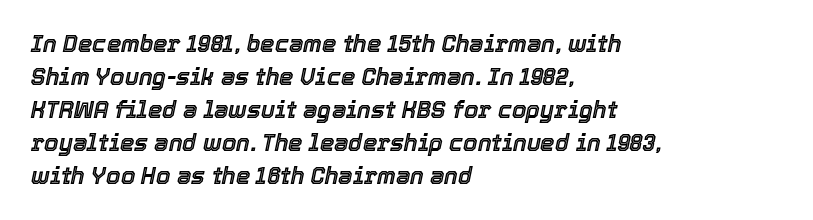
Q: Is the text italic (slanted)? A: Yes, it leans right by about 12 degrees.
Q: Is the text underlined? A: No.
Q: How is the paragraph aligned? A: Left-aligned.
Q: Is the spacing between letters normal or unusually wide? A: Normal.
Q: Is the spacing between lines tight, normal or loose? A: Normal.
